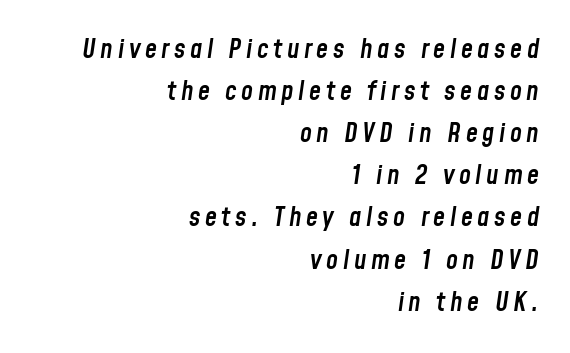
The image shows 27 px text type, italic (leaning right); set right-aligned, normal line spacing (1.56x), not underlined.
